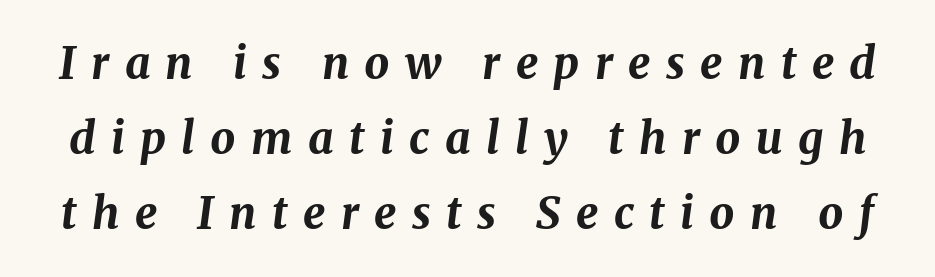
Characters follow at a spacing far wider than the type designer built in. Normally led — the rows are evenly, conventionally spaced. Note the varied advance widths — an 'i' is clearly narrower than an 'm'. The text carries the slant typical of an italic or oblique font. Pretty heavy lettering here — definitely bold.
